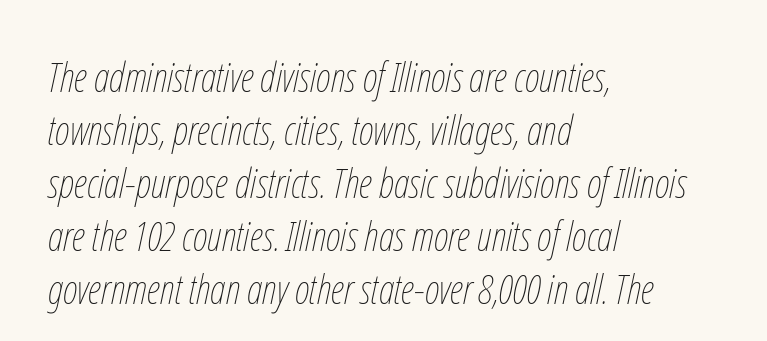
Q: Is the text bold? A: No.
Q: Is the text italic (slanted)? A: Yes, it leans right by about 12 degrees.
Q: Is the text underlined? A: No.
Q: How is the paragraph aligned? A: Left-aligned.
Q: Is the spacing between letters normal or unusually wide? A: Normal.
Q: Is the spacing between lines tight, normal or loose? A: Normal.
Q: Width (condensed, normal, or wide)? A: Condensed.
Q: Stroke contrast? A: Low.
Q: x-height? A: Medium.
Q: Monospaced? A: No.
